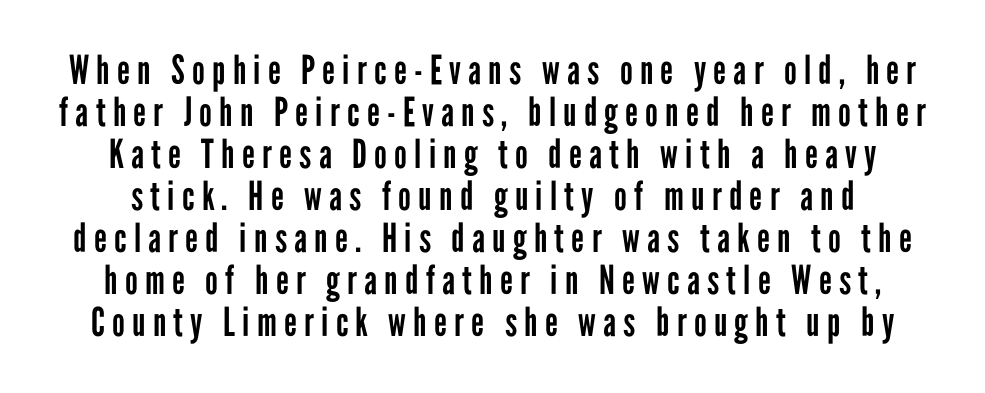
{"serif": "no", "italic": "no", "bold": "no", "weight": "regular", "width": "condensed", "stroke_contrast": "low", "x_height": "medium", "monospaced": "no", "underline": "no", "line_spacing": "tight", "line_spacing_ratio": 1.05, "glyph_px": 40}
